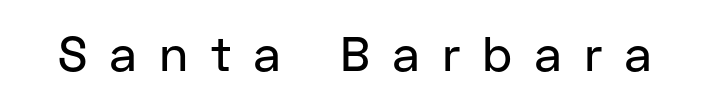
Posture: straight, roman, zero tilt. Proportional: the letters do not fall into vertical columns. Is the letter spacing exaggerated? Yes — the characters are pushed far apart. Type style note: lacks serifs.
